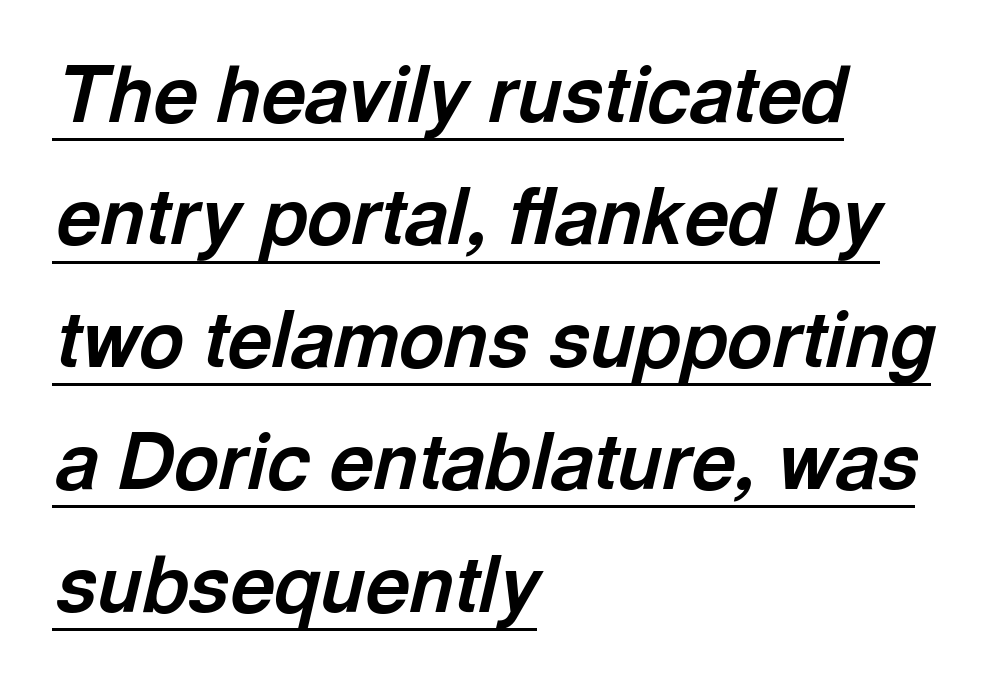
The image shows 77 px bold type, italic (leaning right); set left-aligned, normal line spacing (1.59x), normal letter spacing, underlined; a medium x-height.
